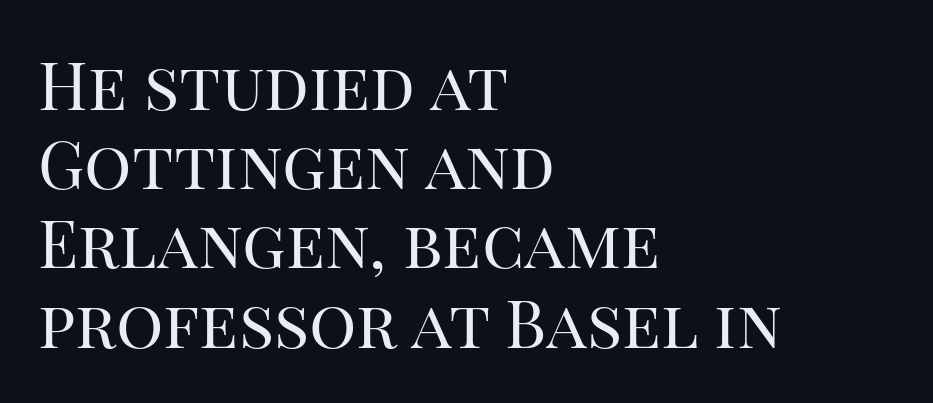
The image shows 66 px regular-weight serif type, upright; set left-aligned, line spacing 1.2x, normal letter spacing, not underlined; high stroke contrast and a large x-height.
